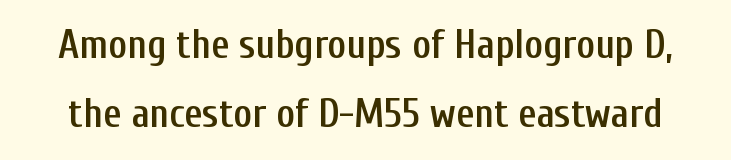
Nope, not italic — everything's standing straight. Grotesque or geometric, the face here clearly has no serifs. The string is rendered with underlining switched off. The face used here is proportionally spaced, like ordinary book or web type. The face used here is rendered with its standard letterfit.
